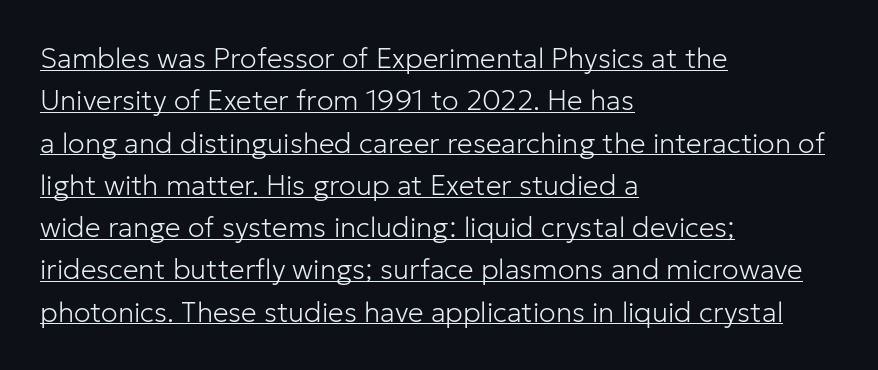
{"serif": "no", "italic": "no", "bold": "no", "weight": "light", "width": "normal", "stroke_contrast": "low", "x_height": "medium", "monospaced": "no", "underline": "yes", "align": "left", "line_spacing": "normal", "line_spacing_ratio": 1.51, "letter_spacing": "normal", "letter_spacing_em": 0.0, "glyph_px": 28}
